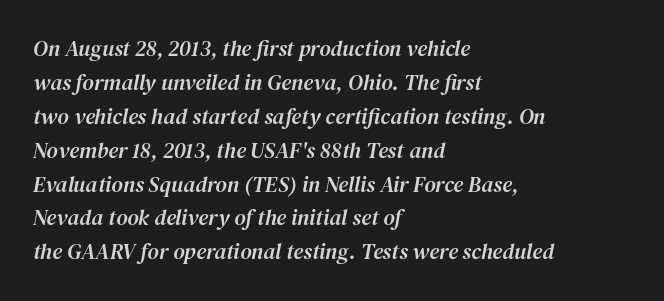
Q: Is the text italic (slanted)? A: Yes, it leans right by about 12 degrees.
Q: Is the text underlined? A: No.
Q: How is the paragraph aligned? A: Left-aligned.
Q: Is the spacing between letters normal or unusually wide? A: Normal.
Q: Is the spacing between lines tight, normal or loose? A: Normal.
